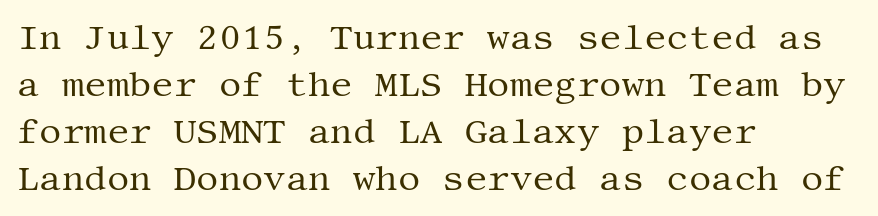
The image shows 35 px regular-weight serif type, upright; set left-aligned, normal line spacing (1.34x), normal letter spacing, not underlined; medium stroke contrast and a large x-height.
